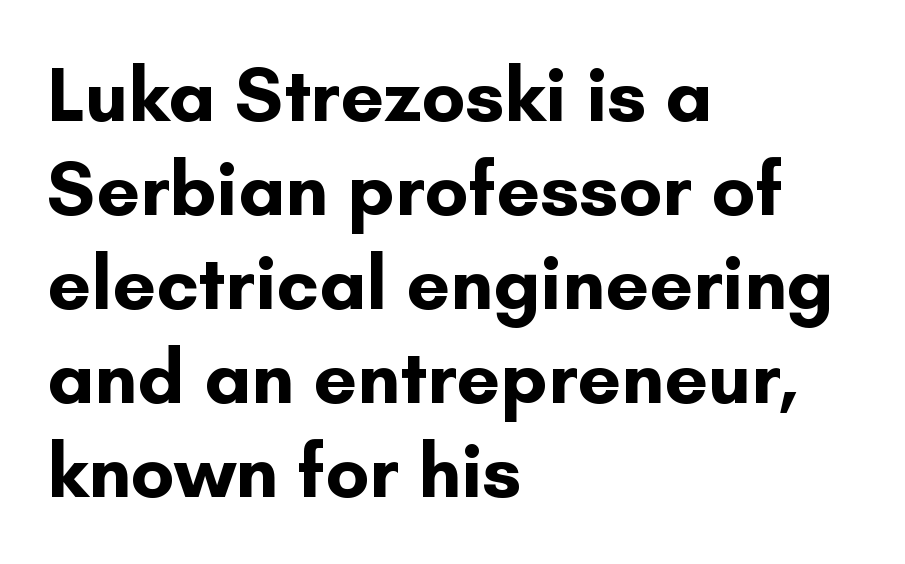
The image shows 77 px bold sans-serif type, upright; set left-aligned, line spacing 1.22x, normal letter spacing, not underlined; low stroke contrast and a small x-height.
